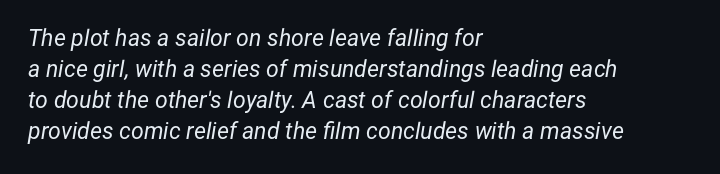
Teacher's note: observe the even left margin — that is flush-left alignment. Evenly set lines give the paragraph a standard silhouette. Check under the words: just untouched page. The weight tops out at a normal text grade. Tracking here is standard; glyphs follow each other at the usual distance.
